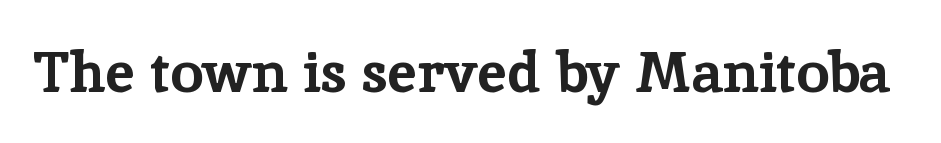
Italic: no, the glyphs are upright roman. Nobody drew a line under any word here. The passage shown is typed in a proportional face where columns would drift. In terms of letterspacing, this is plain default setting. Are there feet on the stems? There are — it's a serif.
